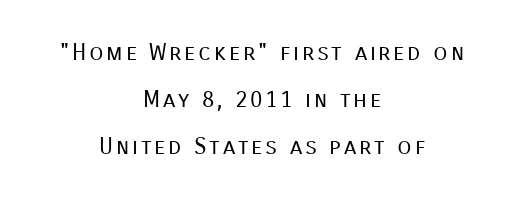
Style check: upright. Regarding leading, the lines here are spaced well apart. The space directly below the letters is spotless. These glyphs show unthickened strokes, regular width or finer.
